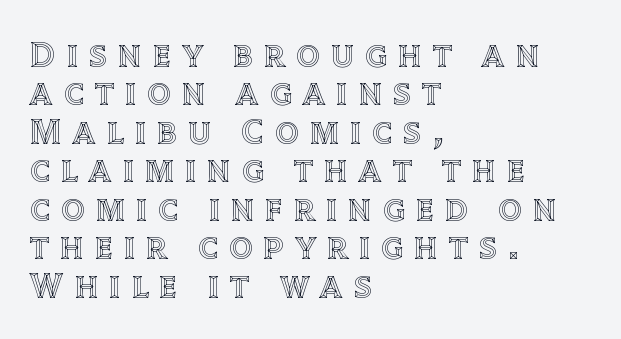
Q: Is the text italic (slanted)? A: No, it is upright.
Q: Is the text underlined? A: No.
Q: How is the paragraph aligned? A: Left-aligned.
Q: Is the spacing between letters normal or unusually wide? A: Unusually wide.
Q: Is the spacing between lines tight, normal or loose? A: Tight.
Q: Width (condensed, normal, or wide)? A: Normal.
Q: x-height? A: Large.
Q: Monospaced? A: No.
